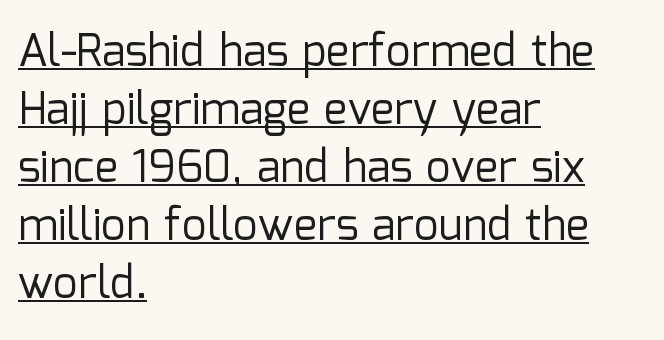
The image shows 44 px regular-weight sans-serif type, upright; set left-aligned, normal line spacing (1.32x), normal letter spacing, underlined; low stroke contrast and a medium x-height.
